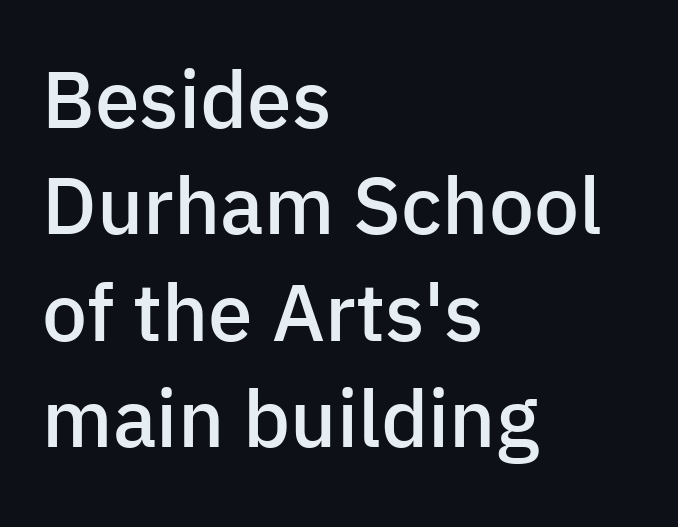
The image shows 80 px semibold sans-serif type, upright; set left-aligned, normal line spacing (1.33x), normal letter spacing, not underlined; low stroke contrast and a medium x-height.
